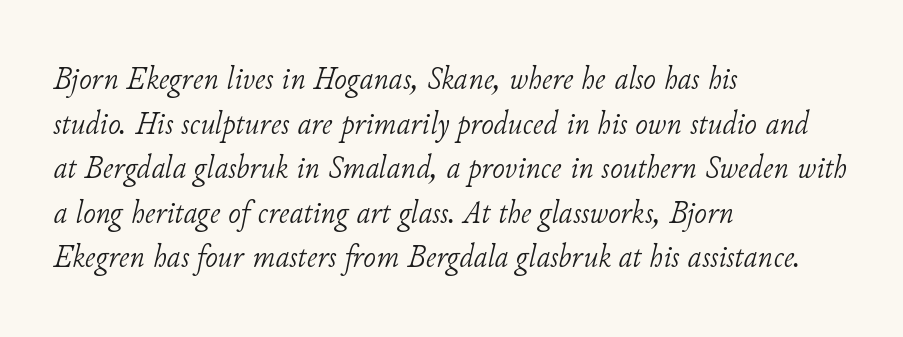
The image shows 34 px light serif type, italic (leaning right); set left-aligned, normal line spacing (1.31x), normal letter spacing, not underlined; low stroke contrast and a small x-height.
